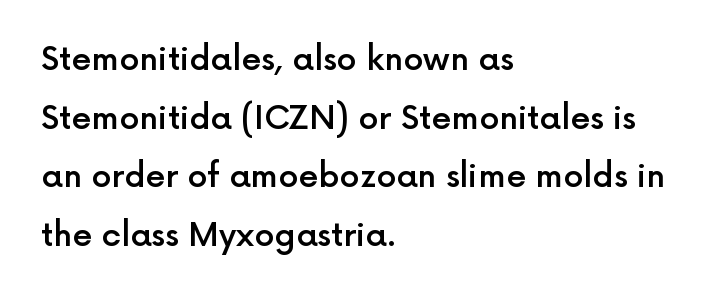
Horizontal alignment here is leftward, the default for most running prose. Typographic density is moderately raised because the face is semibold. Clear beneath every line of the passage. This is sans-serif lettering, the kind often seen on screens and signage.
